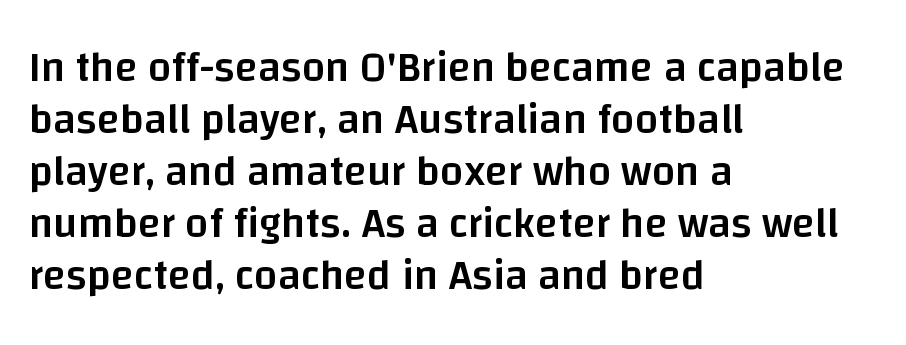
{"serif": "no", "italic": "no", "bold": "semi", "weight": "semibold", "width": "normal", "stroke_contrast": "low", "x_height": "large", "monospaced": "no", "underline": "no", "align": "left", "line_spacing_ratio": 1.24, "letter_spacing": "normal", "letter_spacing_em": 0.0, "glyph_px": 42}
